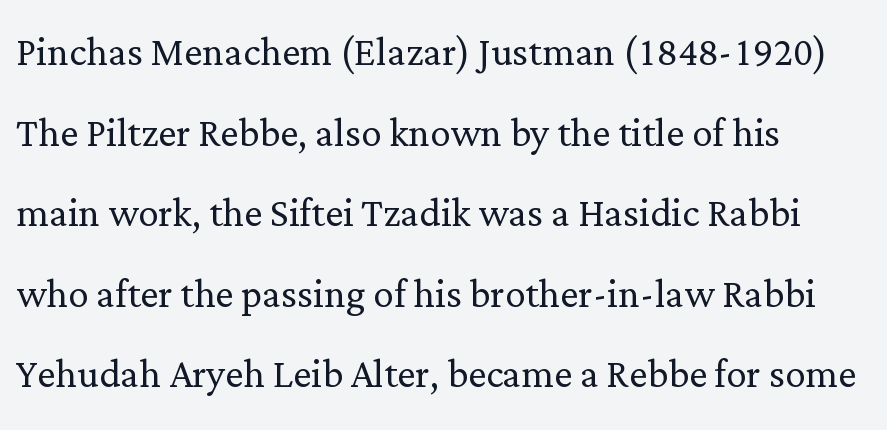
Q: Is the text bold? A: No.
Q: Is the text italic (slanted)? A: No, it is upright.
Q: Is the typeface a serif or a sans-serif typeface? A: Serif.
Q: Is the text underlined? A: No.
Q: How is the paragraph aligned? A: Left-aligned.
Q: Is the spacing between letters normal or unusually wide? A: Normal.
Q: Is the spacing between lines tight, normal or loose? A: Normal.
Q: Width (condensed, normal, or wide)? A: Normal.
Q: Stroke contrast? A: Low.
Q: x-height? A: Medium.
Q: Monospaced? A: No.
